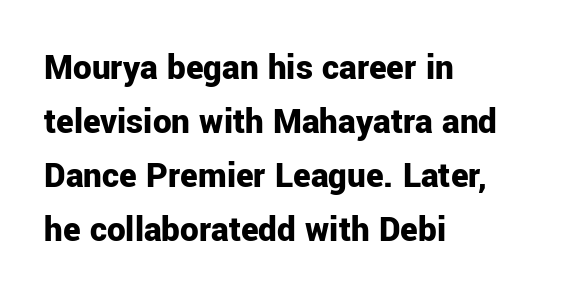
Q: Is the text bold? A: Yes.
Q: Is the text italic (slanted)? A: No, it is upright.
Q: Is the typeface a serif or a sans-serif typeface? A: Sans-serif.
Q: Is the text underlined? A: No.
Q: How is the paragraph aligned? A: Left-aligned.
Q: Is the spacing between letters normal or unusually wide? A: Normal.
Q: Is the spacing between lines tight, normal or loose? A: Normal.
Q: Width (condensed, normal, or wide)? A: Normal.
Q: Stroke contrast? A: Low.
Q: x-height? A: Medium.
Q: Monospaced? A: No.
